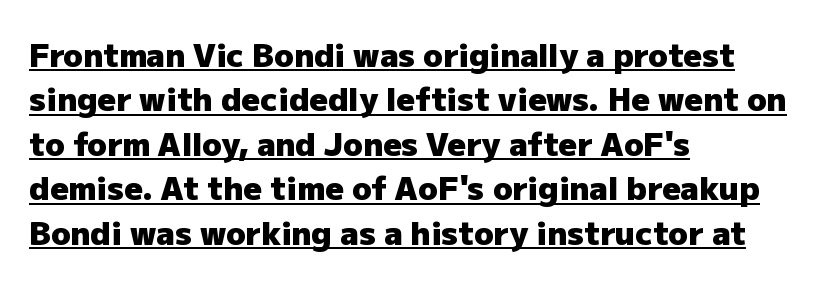
The text was rendered using a sans face with plain stroke endings. Vertical spacing — default. Vertical strokes here are truly vertical. Glyph-to-glyph distance matches everyday printed text. Spacing verdict: proportional, widths tailored to each character.
